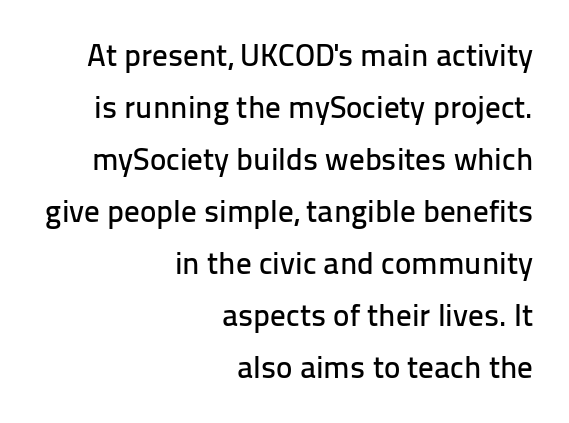
Ordinary non-slanted type is in use. Proportional: the letters do not fall into vertical columns. Horizontal alignment here is rightward, an uncommon choice for prose. Nobody drew a line under any word here.
